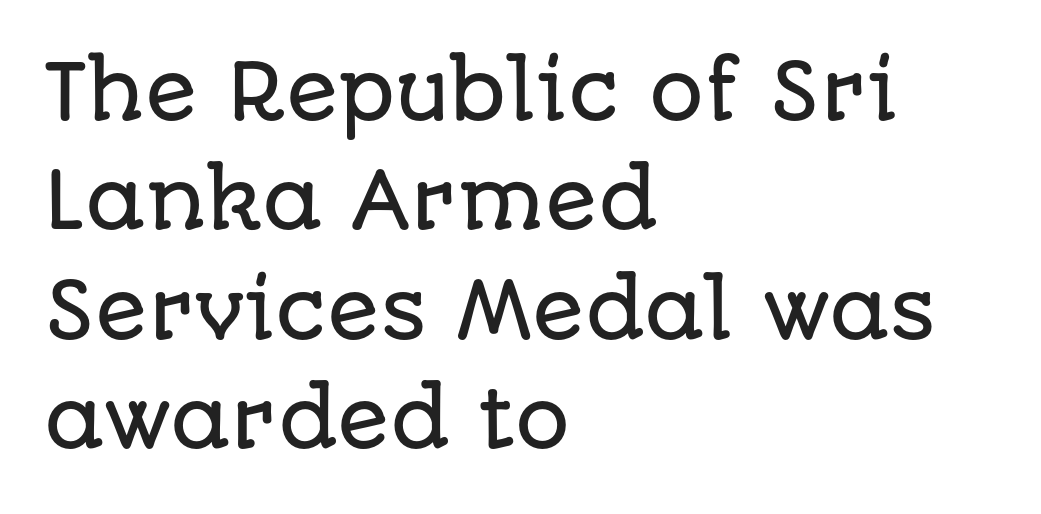
Q: Is the text italic (slanted)? A: No, it is upright.
Q: Is the typeface a serif or a sans-serif typeface? A: Sans-serif.
Q: Is the text underlined? A: No.
Q: How is the paragraph aligned? A: Left-aligned.
Q: Is the spacing between letters normal or unusually wide? A: Normal.
Q: Is the spacing between lines tight, normal or loose? A: Normal.
Q: Width (condensed, normal, or wide)? A: Normal.
Q: Stroke contrast? A: Low.
Q: x-height? A: Large.
Q: Monospaced? A: No.
